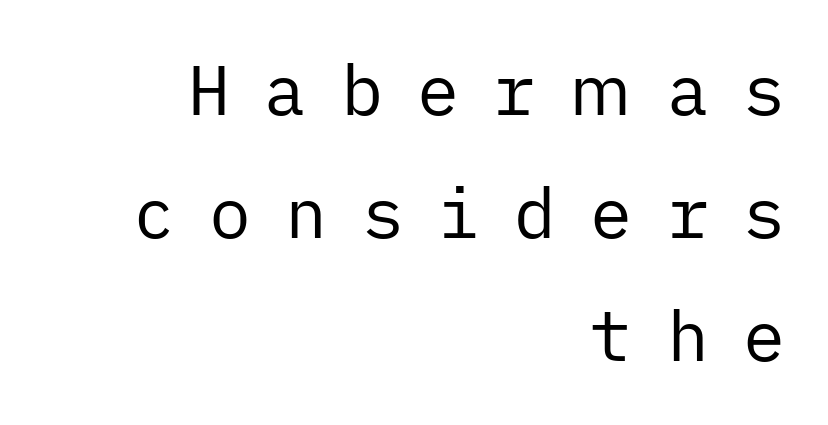
The image shows 70 px regular-weight sans-serif type, upright; set right-aligned, line spacing 1.76x, unusually wide letter spacing (+0.49 em), not underlined; low stroke contrast and a medium x-height.
